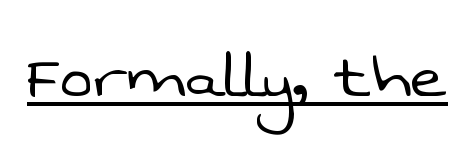
{"serif": "no", "bold": "no", "weight": "light", "width": "normal", "stroke_contrast": "low", "x_height": "medium", "monospaced": "no", "underline": "yes", "letter_spacing": "normal", "letter_spacing_em": 0.0, "glyph_px": 77}
